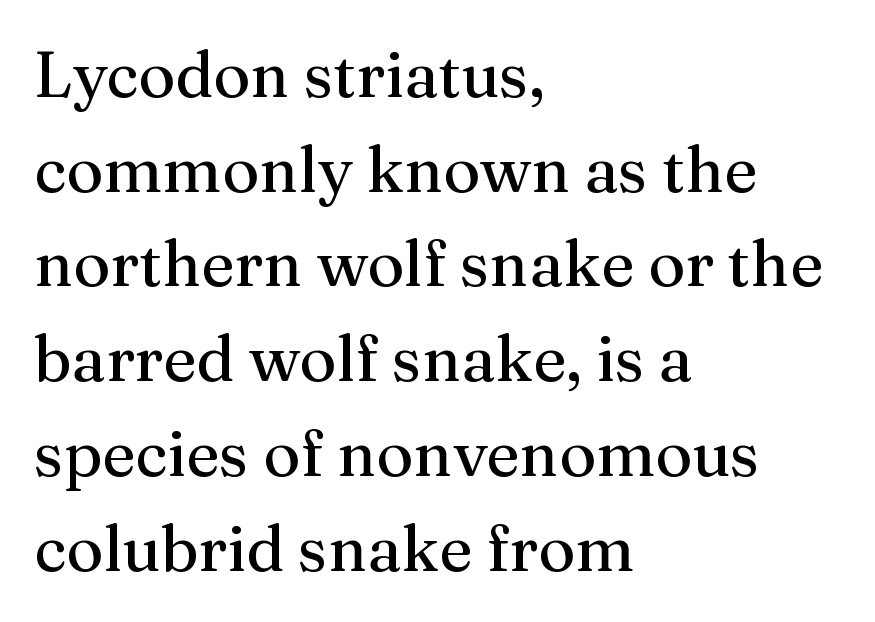
Rendered with straight, roman letterforms. Bold? No — there's no thickening of the strokes. The gap between lines stays unmarked. The passage shown is typed in a proportional face where columns would drift. Unlike a clean sans, this face finishes its strokes with serifs. Students, observe: this is what conventionally led text looks like.
